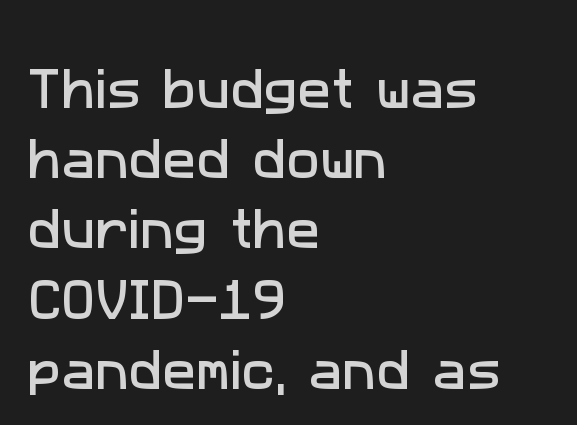
Q: Is the typeface a serif or a sans-serif typeface? A: Sans-serif.
Q: Is the text underlined? A: No.
Q: How is the paragraph aligned? A: Left-aligned.
Q: Is the spacing between letters normal or unusually wide? A: Normal.
Q: Is the spacing between lines tight, normal or loose? A: Normal.
Q: Width (condensed, normal, or wide)? A: Normal.
Q: Stroke contrast? A: Low.
Q: x-height? A: Medium.
Q: Monospaced? A: No.
